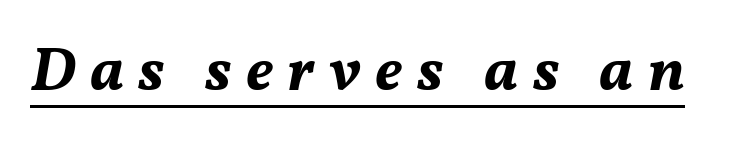
{"italic": "yes", "lean": "right", "slant_degrees": 11, "bold": "yes", "weight": "bold", "width": "normal", "stroke_contrast": "medium", "x_height": "medium", "monospaced": "no", "underline": "yes", "letter_spacing": "wide", "letter_spacing_em": 0.23, "glyph_px": 62}
